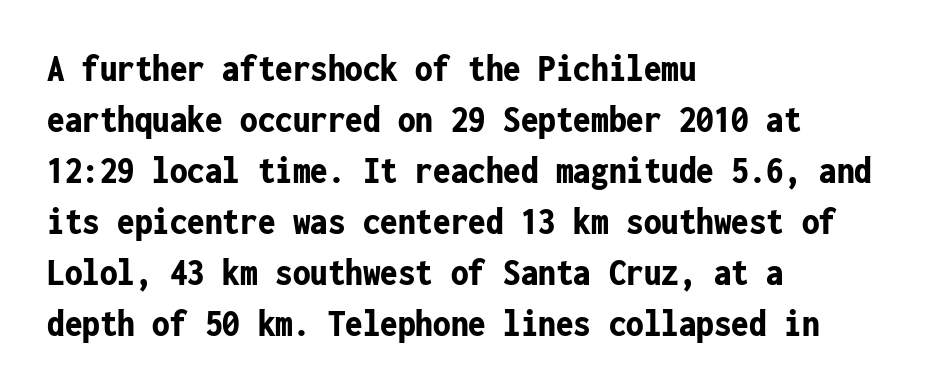
The image shows 39 px bold, condensed sans-serif type, upright, monospaced; set left-aligned, normal line spacing (1.31x), normal letter spacing, not underlined; low stroke contrast and a medium x-height.
